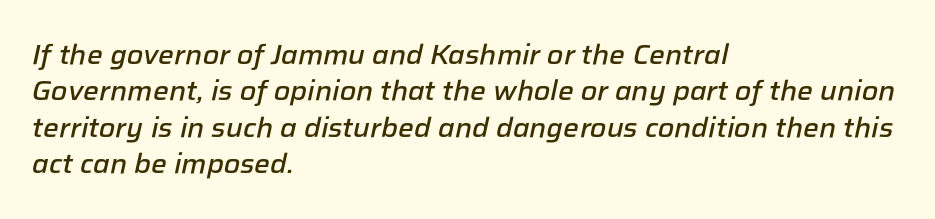
Q: Is the text bold? A: Semi-bold.
Q: Is the text italic (slanted)? A: Yes, it leans right by about 12 degrees.
Q: Is the text underlined? A: No.
Q: How is the paragraph aligned? A: Left-aligned.
Q: Is the spacing between letters normal or unusually wide? A: Normal.
Q: Is the spacing between lines tight, normal or loose? A: Normal.
Q: Width (condensed, normal, or wide)? A: Normal.
Q: Stroke contrast? A: Low.
Q: x-height? A: Medium.
Q: Monospaced? A: No.
